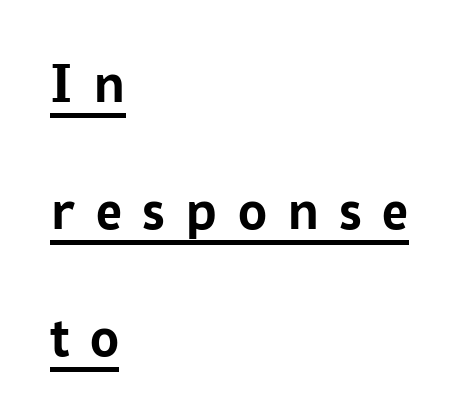
Q: Is the text bold? A: Yes.
Q: Is the text italic (slanted)? A: No, it is upright.
Q: Is the typeface a serif or a sans-serif typeface? A: Sans-serif.
Q: Is the text underlined? A: Yes.
Q: How is the paragraph aligned? A: Left-aligned.
Q: Is the spacing between letters normal or unusually wide? A: Unusually wide.
Q: Is the spacing between lines tight, normal or loose? A: Loose.
Q: Width (condensed, normal, or wide)? A: Normal.
Q: Stroke contrast? A: Low.
Q: x-height? A: Medium.
Q: Monospaced? A: No.
